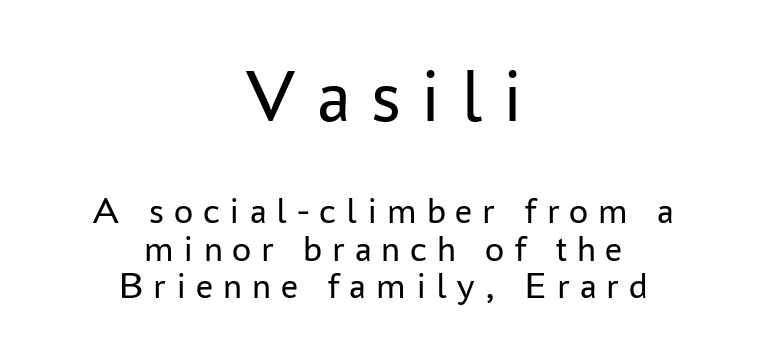
The image shows 76 px regular-weight sans-serif type, upright; set centered, tight line spacing (0.99x), unusually wide letter spacing (+0.26 em), not underlined; the first (top) block is 2.0x larger; low stroke contrast and a medium x-height.
